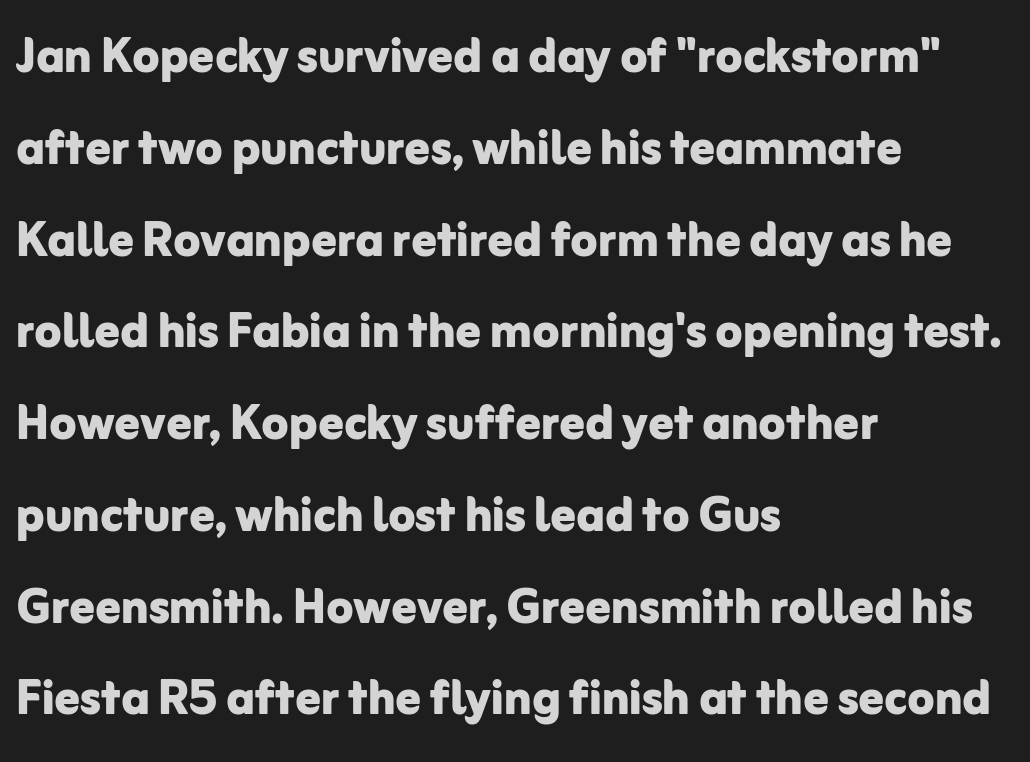
The image shows 62 px bold sans-serif type, upright; set left-aligned, normal line spacing (1.48x), normal letter spacing, not underlined; low stroke contrast and a medium x-height.
